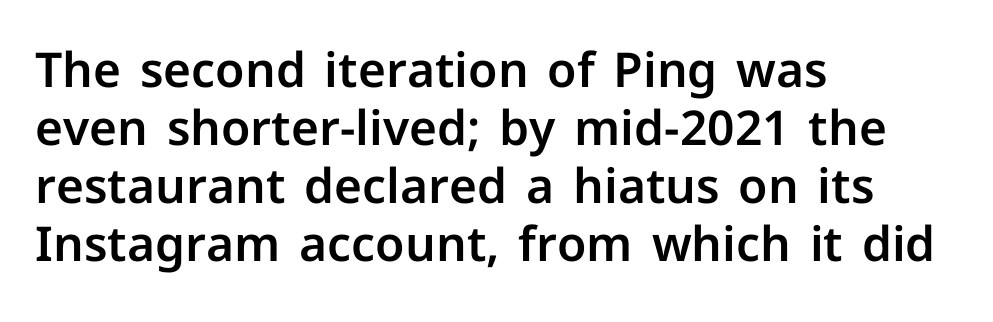
Q: Is the text italic (slanted)? A: No, it is upright.
Q: Is the typeface a serif or a sans-serif typeface? A: Sans-serif.
Q: Is the text underlined? A: No.
Q: How is the paragraph aligned? A: Left-aligned.
Q: Is the spacing between letters normal or unusually wide? A: Normal.
Q: Width (condensed, normal, or wide)? A: Normal.
Q: Stroke contrast? A: Low.
Q: x-height? A: Medium.
Q: Monospaced? A: No.
